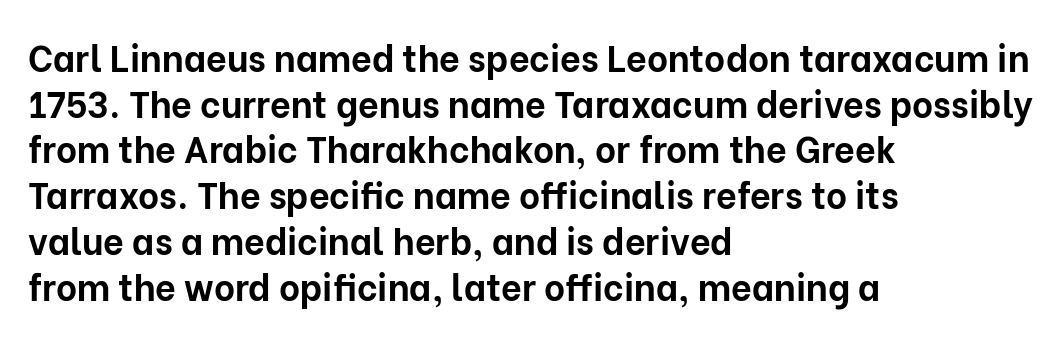
The image shows 36 px bold sans-serif type, upright; set left-aligned, normal line spacing (1.27x), normal letter spacing, not underlined; low stroke contrast and a medium x-height.
